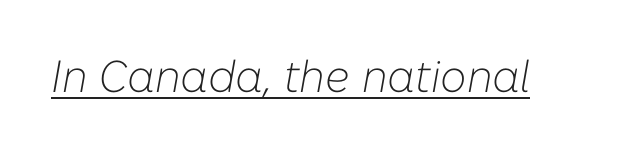
Q: Is the text bold? A: No.
Q: Is the text italic (slanted)? A: Yes, it leans right by about 10 degrees.
Q: Is the text underlined? A: Yes.
Q: Is the spacing between letters normal or unusually wide? A: Normal.
Q: Width (condensed, normal, or wide)? A: Normal.
Q: Stroke contrast? A: Low.
Q: x-height? A: Medium.
Q: Monospaced? A: No.
